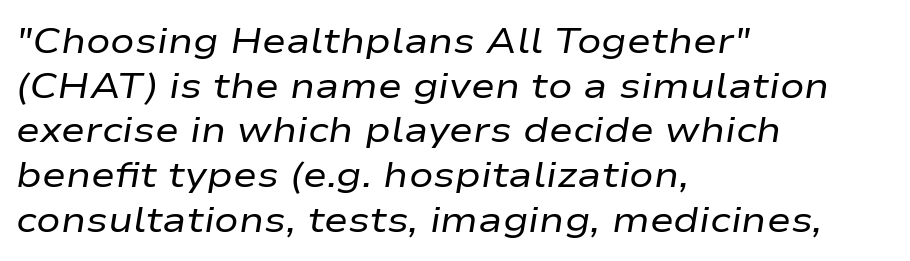
{"italic": "yes", "lean": "right", "slant_degrees": 9, "bold": "no", "weight": "regular", "width": "wide", "stroke_contrast": "low", "x_height": "medium", "monospaced": "no", "underline": "no", "align": "left", "line_spacing_ratio": 1.24, "letter_spacing": "normal", "letter_spacing_em": 0.0, "glyph_px": 36}
